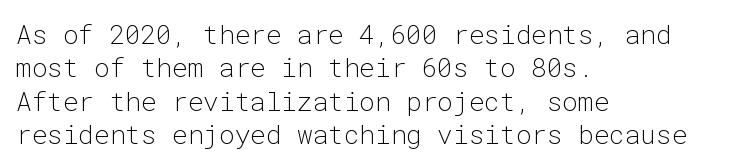
Compared with typical paragraphs, the rows here are spaced about the same. The letters stand straight up with perfectly vertical stems. Short and long lines alike share a common starting point at left. Is the stroke heavy? The answer is a plain regular-or-lighter. In terms of letterspacing, this is plain default setting. Just letters on the line, the space beneath them empty.
